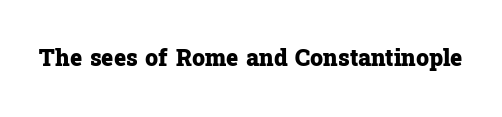
Q: Is the text bold? A: Yes.
Q: Is the text italic (slanted)? A: No, it is upright.
Q: Is the text underlined? A: No.
Q: Is the spacing between letters normal or unusually wide? A: Normal.
